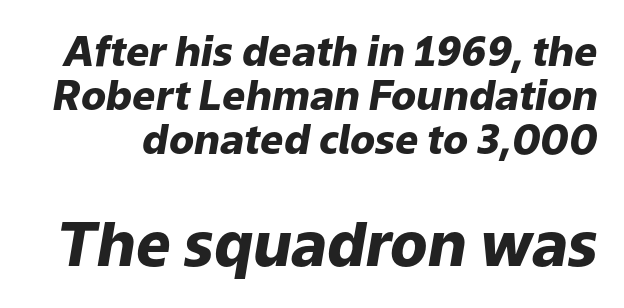
Q: Is the text bold? A: Yes.
Q: Is the text italic (slanted)? A: Yes, it leans right by about 9 degrees.
Q: Is the text underlined? A: No.
Q: Is the spacing between letters normal or unusually wide? A: Normal.
Q: Is the spacing between lines tight, normal or loose? A: Tight.
Q: Which block of text is set in a larger size, the first (top) or the second (bottom)? A: The second (bottom) one.
Q: Width (condensed, normal, or wide)? A: Normal.
Q: Stroke contrast? A: Low.
Q: x-height? A: Medium.
Q: Monospaced? A: No.
